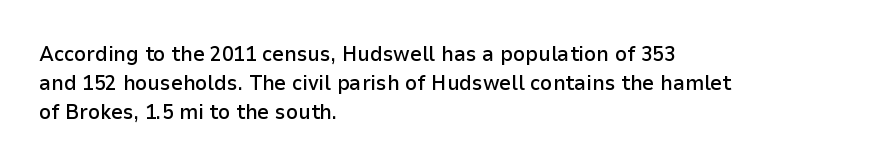
The face used here is a semibold: visibly heavier than regular, lighter than bold. Italic? Not at all — the glyphs are vertical. Default kerning and tracking; the words read as compact shapes. The paragraph shown leans on its left margin. Clear beneath every line of the passage.
